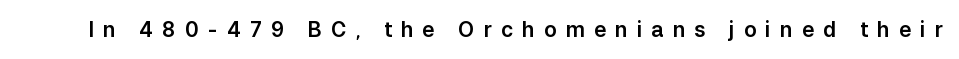
{"italic": "no", "underline": "no", "letter_spacing": "wide", "letter_spacing_em": 0.43, "glyph_px": 21}
